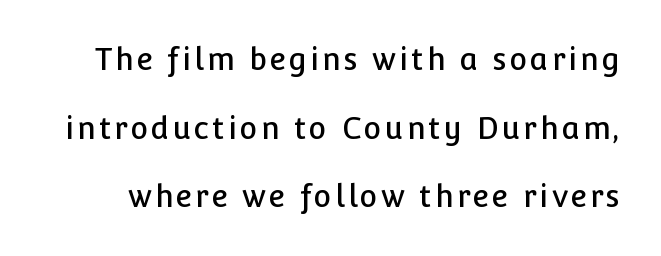
The image shows 30 px sans-serif type, upright; set loose line spacing (2.29x), not underlined; low stroke contrast and a medium x-height.
